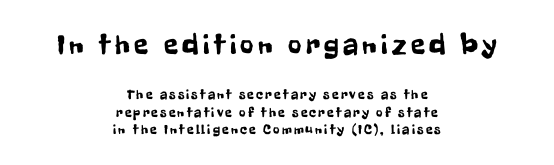
{"serif": "no", "italic": "no", "width": "condensed", "stroke_contrast": "low", "x_height": "medium", "monospaced": "no", "underline": "no", "align": "center", "line_spacing": "normal", "line_spacing_ratio": 1.25, "larger_block": "first", "size_ratio": 2.07, "glyph_px": 29}
